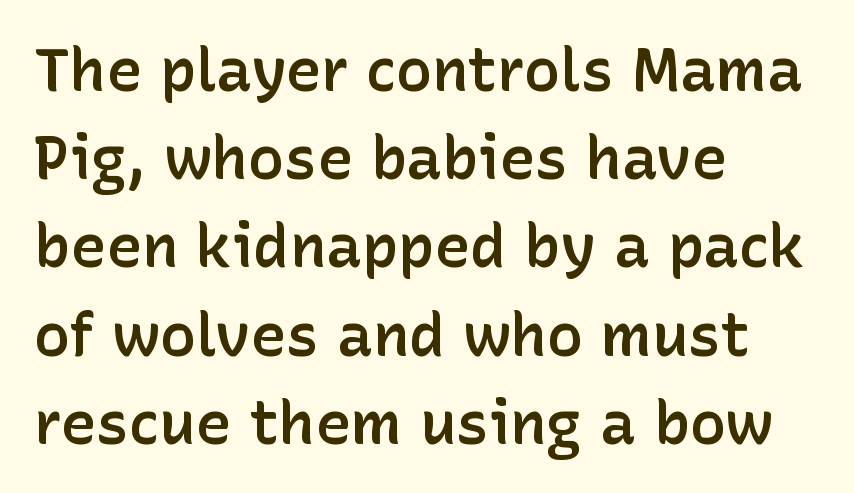
Q: Is the text bold? A: Semi-bold.
Q: Is the text italic (slanted)? A: No, it is upright.
Q: Is the typeface a serif or a sans-serif typeface? A: Sans-serif.
Q: Is the text underlined? A: No.
Q: How is the paragraph aligned? A: Left-aligned.
Q: Is the spacing between letters normal or unusually wide? A: Normal.
Q: Is the spacing between lines tight, normal or loose? A: Normal.
Q: Width (condensed, normal, or wide)? A: Normal.
Q: Stroke contrast? A: Low.
Q: x-height? A: Medium.
Q: Monospaced? A: No.
